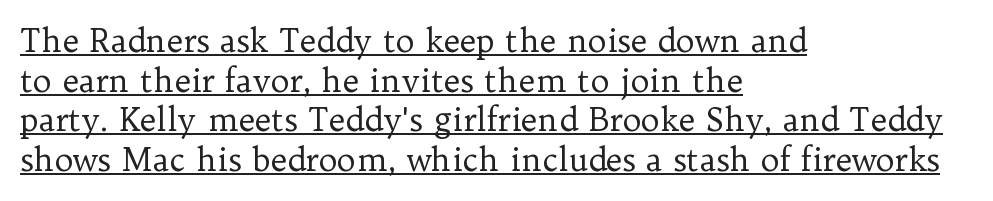
Observe the serifs anchoring each vertical stroke in this sample. The rag falls on the right side of this text block. Weight: regular or lighter. What decoration does the sample have? An underline. This sample has the flowing, uneven cadence of proportional lettering.
